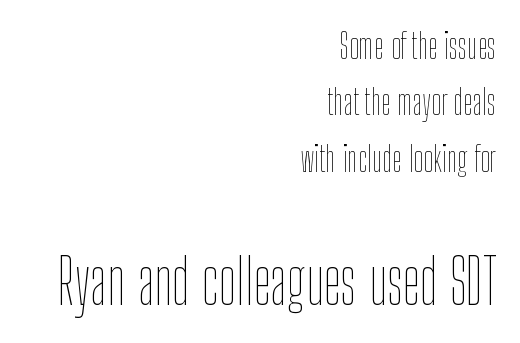
The leading is moderate, giving the passage an even texture. The letters look calm and open, with moderate or lighter stems. Does the lettering tilt? It doesn't — this is upright. Each letter keeps its own natural width here, so spacing adapts to shape.
